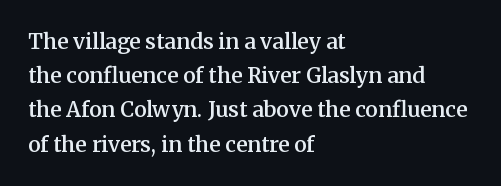
{"italic": "no", "bold": "semi", "underline": "no", "align": "left", "line_spacing": "normal", "line_spacing_ratio": 1.63, "letter_spacing": "normal", "letter_spacing_em": 0.0, "glyph_px": 21}
